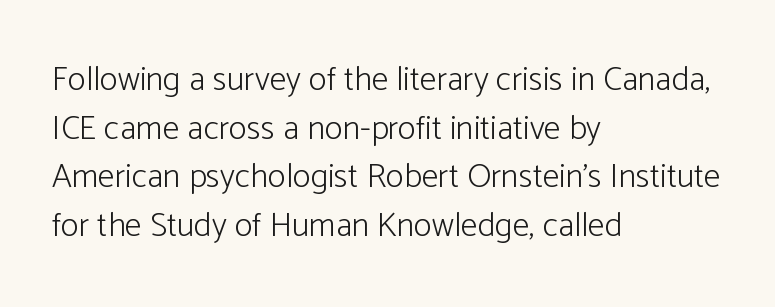
In CSS terms this would be text-align: left. Typographically, this falls in the sans-serif category. Characters remain perfectly vertical along every line. The face used here is proportionally spaced, like ordinary book or web type. What's the leading like? Ordinary, nothing unusual. Each stroke keeps to a modest, everyday thickness or less.
